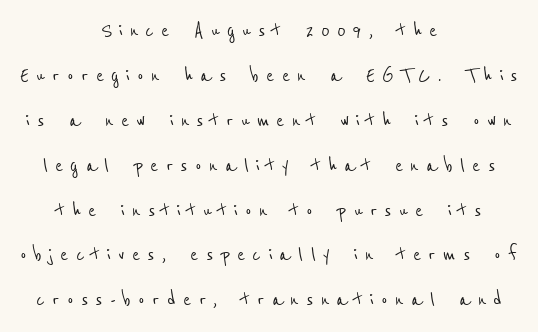
Q: Is the text underlined? A: No.
Q: How is the paragraph aligned? A: Centered.
Q: Is the spacing between letters normal or unusually wide? A: Unusually wide.
